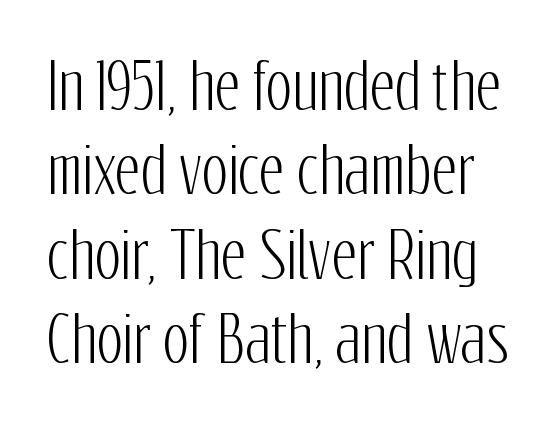
The image shows 62 px condensed sans-serif type, upright; set normal line spacing (1.36x), normal letter spacing, not underlined; low stroke contrast and a medium x-height.
